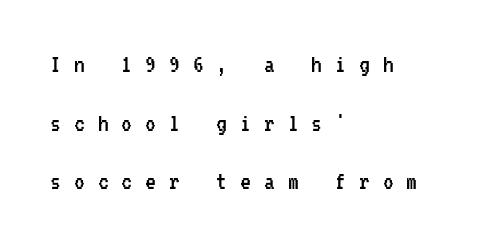
Here the glyphs are tracked loosely, breaking word shapes into spaced letters. Is the stroke heavy? The answer is a plain regular-or-lighter. This sample uses an upright cut, with every glyph sitting square on the baseline. Each line starts at the same left margin while the right side varies.
